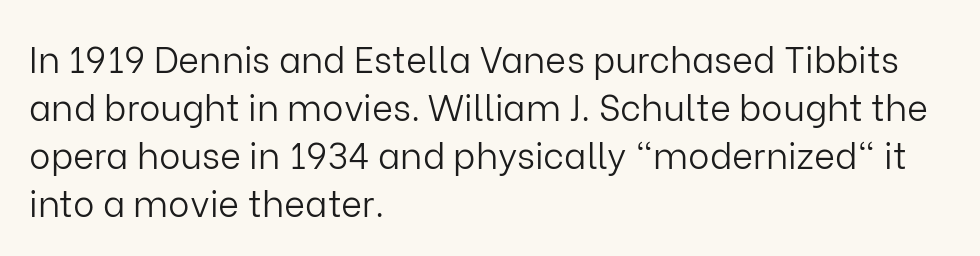
Q: Is the text bold? A: No.
Q: Is the text italic (slanted)? A: No, it is upright.
Q: Is the typeface a serif or a sans-serif typeface? A: Sans-serif.
Q: Is the text underlined? A: No.
Q: How is the paragraph aligned? A: Left-aligned.
Q: Is the spacing between letters normal or unusually wide? A: Normal.
Q: Is the spacing between lines tight, normal or loose? A: Normal.
Q: Width (condensed, normal, or wide)? A: Normal.
Q: Stroke contrast? A: Low.
Q: x-height? A: Medium.
Q: Monospaced? A: No.
